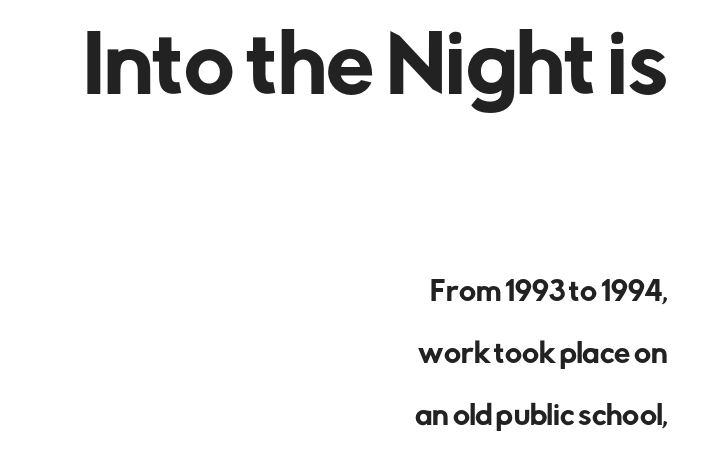
Q: Is the text italic (slanted)? A: No, it is upright.
Q: Is the typeface a serif or a sans-serif typeface? A: Sans-serif.
Q: Is the text underlined? A: No.
Q: How is the paragraph aligned? A: Right-aligned.
Q: Is the spacing between letters normal or unusually wide? A: Normal.
Q: Is the spacing between lines tight, normal or loose? A: Loose.
Q: Which block of text is set in a larger size, the first (top) or the second (bottom)? A: The first (top) one.
Q: Width (condensed, normal, or wide)? A: Normal.
Q: Stroke contrast? A: Low.
Q: x-height? A: Medium.
Q: Monospaced? A: No.
